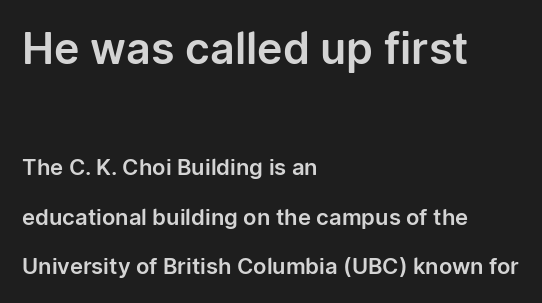
The image shows 43 px sans-serif type, upright; set left-aligned, loose line spacing (2.25x), normal letter spacing, not underlined; the first (top) block is 1.95x larger; low stroke contrast and a medium x-height.
